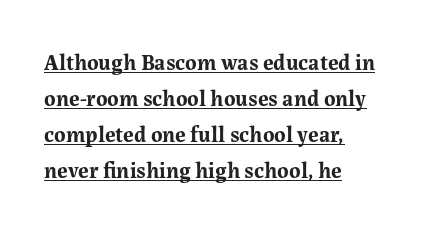
Q: Is the text bold? A: Yes.
Q: Is the text italic (slanted)? A: No, it is upright.
Q: Is the text underlined? A: Yes.
Q: How is the paragraph aligned? A: Left-aligned.
Q: Is the spacing between letters normal or unusually wide? A: Normal.
Q: Is the spacing between lines tight, normal or loose? A: Normal.
